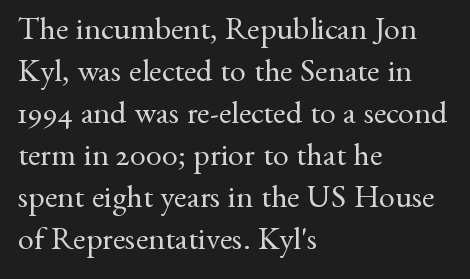
The image shows 32 px regular-weight serif type, upright; set left-aligned, normal line spacing (1.31x), normal letter spacing, not underlined; medium stroke contrast and a small x-height.
